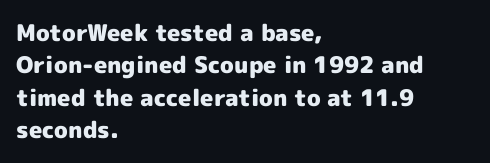
The space directly below the letters is spotless. A dark, heavy texture on the line: the type is bold. Every row of glyphs begins at an identical x-position on the left. Posture: vertical.
